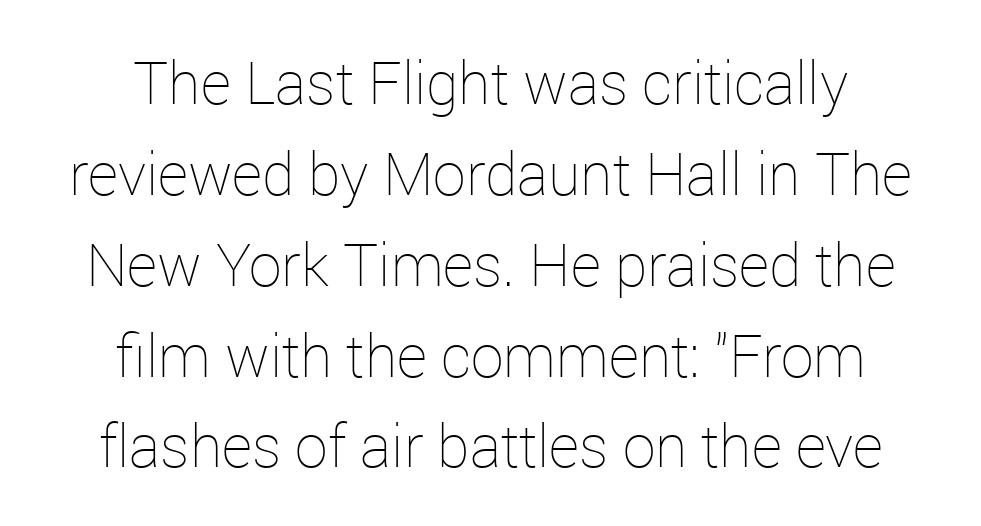
Q: Is the text bold? A: No.
Q: Is the text italic (slanted)? A: No, it is upright.
Q: Is the text underlined? A: No.
Q: How is the paragraph aligned? A: Centered.
Q: Is the spacing between letters normal or unusually wide? A: Normal.
Q: Is the spacing between lines tight, normal or loose? A: Normal.
Q: Width (condensed, normal, or wide)? A: Normal.
Q: Stroke contrast? A: Low.
Q: x-height? A: Medium.
Q: Monospaced? A: No.
